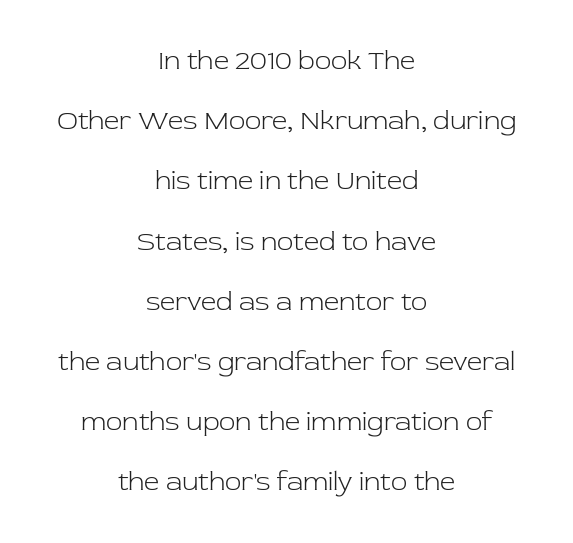
The image shows 27 px text type, upright; set centered, loose line spacing (2.23x), normal letter spacing, not underlined.
